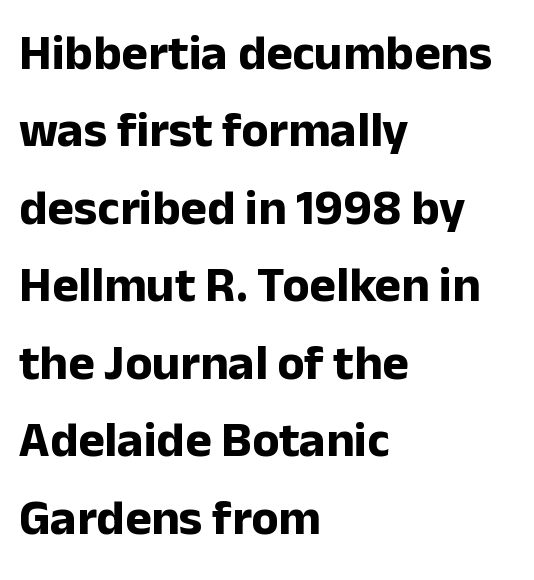
The image shows 50 px bold sans-serif type, upright; set left-aligned, normal line spacing (1.55x), normal letter spacing, not underlined; low stroke contrast and a medium x-height.
